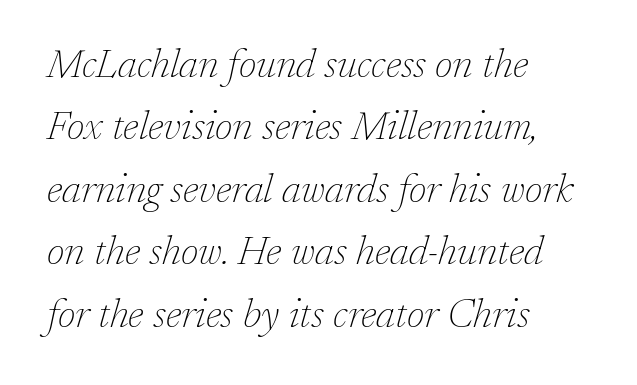
The image shows 40 px thin serif type, italic (leaning right); set left-aligned, normal line spacing (1.56x), normal letter spacing, not underlined; low stroke contrast and a medium x-height.
